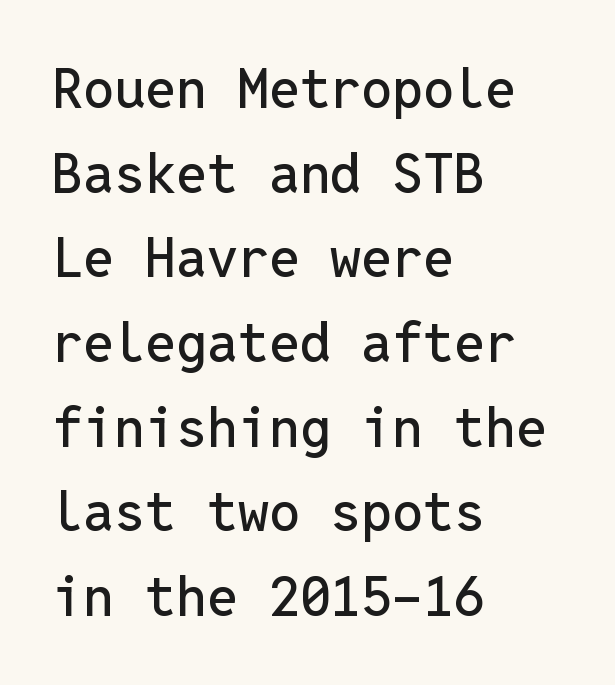
Q: Is the text italic (slanted)? A: No, it is upright.
Q: Is the typeface a serif or a sans-serif typeface? A: Sans-serif.
Q: Is the text underlined? A: No.
Q: How is the paragraph aligned? A: Left-aligned.
Q: Is the spacing between letters normal or unusually wide? A: Normal.
Q: Is the spacing between lines tight, normal or loose? A: Normal.
Q: Width (condensed, normal, or wide)? A: Normal.
Q: Stroke contrast? A: Low.
Q: x-height? A: Medium.
Q: Monospaced? A: Yes.
